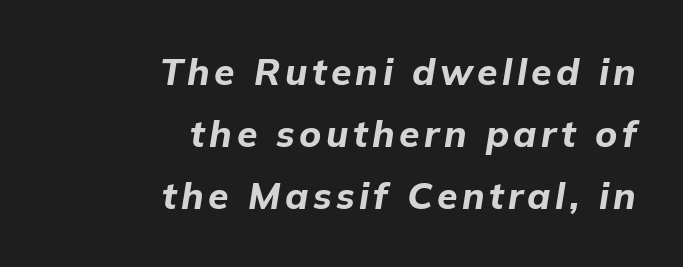
Q: Is the text bold? A: Yes.
Q: Is the text italic (slanted)? A: Yes, it leans right by about 9 degrees.
Q: Is the text underlined? A: No.
Q: How is the paragraph aligned? A: Right-aligned.
Q: Is the spacing between lines tight, normal or loose? A: Normal.
Q: Width (condensed, normal, or wide)? A: Normal.
Q: Stroke contrast? A: Low.
Q: x-height? A: Medium.
Q: Monospaced? A: No.
